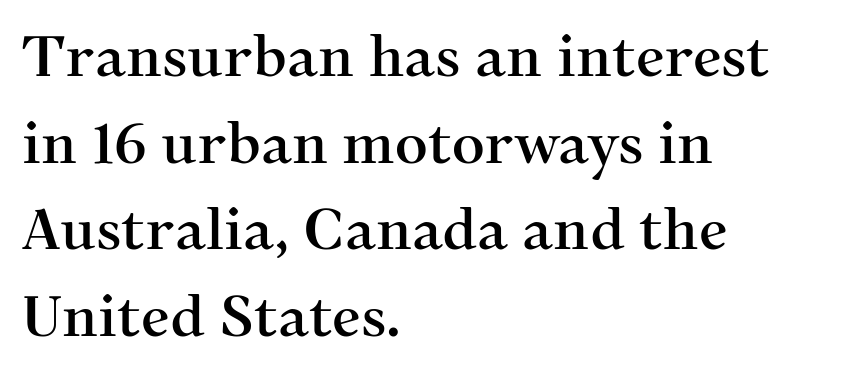
The image shows 57 px serif type, upright; set left-aligned, normal line spacing (1.52x), normal letter spacing, not underlined; medium stroke contrast and a medium x-height.
